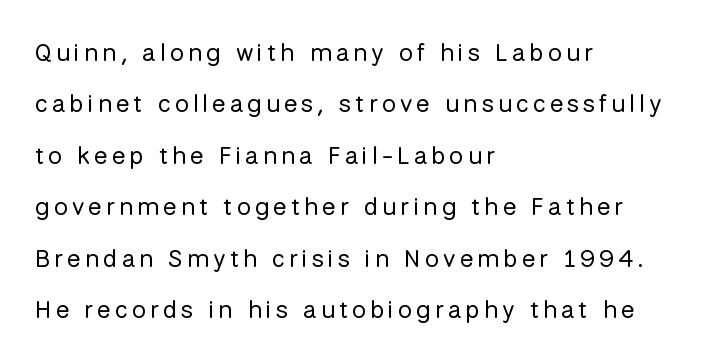
Q: Is the text bold? A: No.
Q: Is the text italic (slanted)? A: No, it is upright.
Q: Is the text underlined? A: No.
Q: How is the paragraph aligned? A: Left-aligned.
Q: Is the spacing between lines tight, normal or loose? A: Loose.
